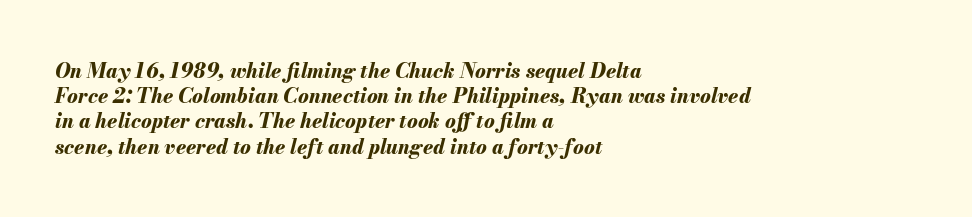
Q: Is the text bold? A: Yes.
Q: Is the text italic (slanted)? A: Yes, it leans right by about 13 degrees.
Q: Is the text underlined? A: No.
Q: How is the paragraph aligned? A: Left-aligned.
Q: Is the spacing between letters normal or unusually wide? A: Normal.
Q: Is the spacing between lines tight, normal or loose? A: Normal.
